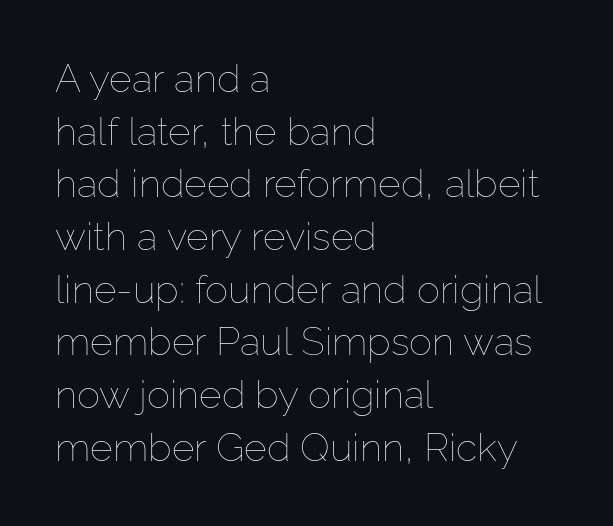
Q: Is the text bold? A: No.
Q: Is the text italic (slanted)? A: No, it is upright.
Q: Is the text underlined? A: No.
Q: How is the paragraph aligned? A: Left-aligned.
Q: Is the spacing between letters normal or unusually wide? A: Normal.
Q: Is the spacing between lines tight, normal or loose? A: Normal.
Q: Width (condensed, normal, or wide)? A: Normal.
Q: Stroke contrast? A: Low.
Q: x-height? A: Medium.
Q: Monospaced? A: No.
